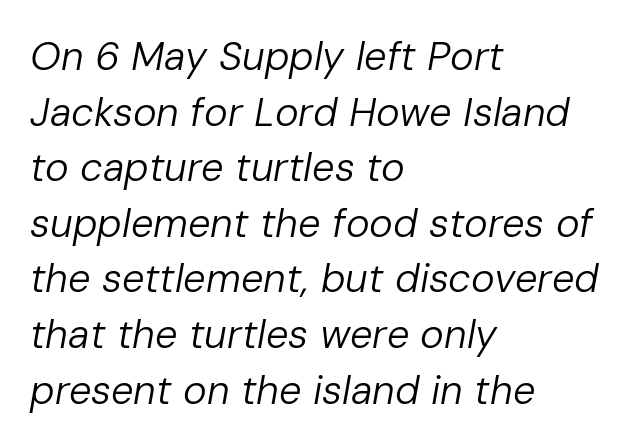
Q: Is the text bold? A: No.
Q: Is the text italic (slanted)? A: Yes, it leans right by about 10 degrees.
Q: Is the text underlined? A: No.
Q: How is the paragraph aligned? A: Left-aligned.
Q: Is the spacing between letters normal or unusually wide? A: Normal.
Q: Is the spacing between lines tight, normal or loose? A: Normal.
Q: Width (condensed, normal, or wide)? A: Normal.
Q: Stroke contrast? A: Low.
Q: x-height? A: Medium.
Q: Monospaced? A: No.
